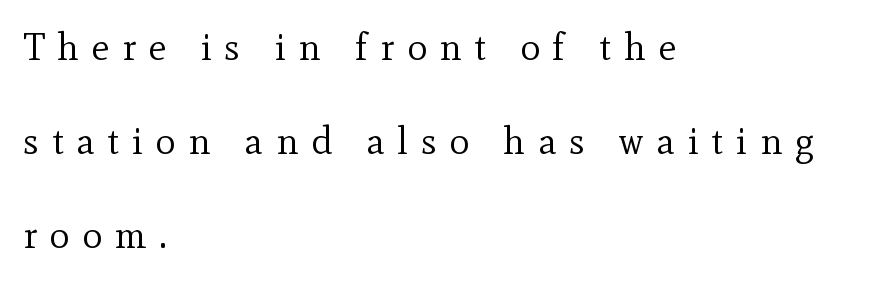
Widely set lines give the paragraph a tall, airy silhouette. Italic: no, the glyphs are upright roman. Think of a printed novel: that variable character pitch is what you see here. The weight would be labelled regular, book, light, or lighter still.
